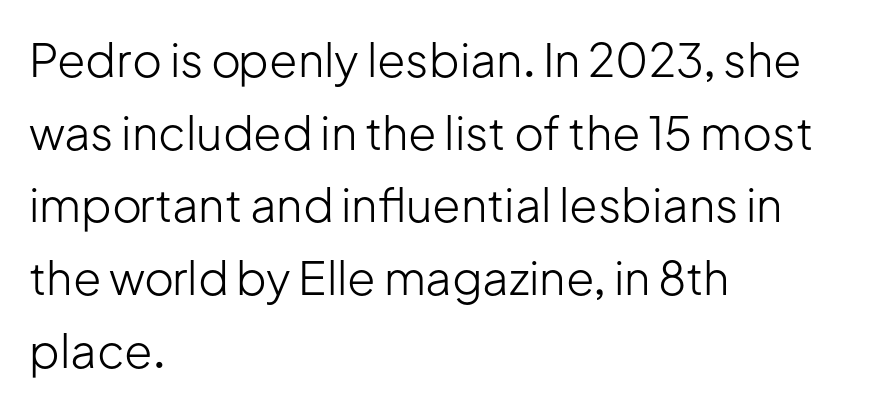
Regular leading. Left-aligned paragraph, ragged on the right. Between one letter and the next there's only the usual sliver of space. This is roman type, the default non-slanted kind.
